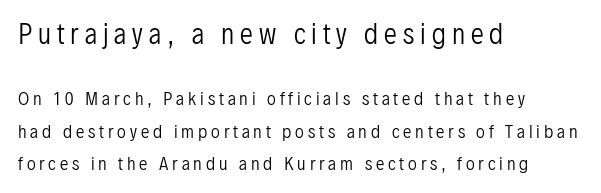
Weight: not bold — regular or lighter. It's the straight-up-and-down kind of type. Caption: upper text group enlarged, lower text group reduced. The lines are spread far apart with generous leading. A classic flush-left, rag-right setting is used for this passage.
